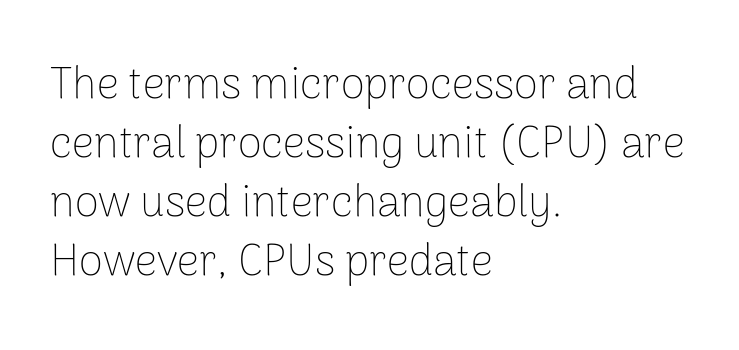
Q: Is the text bold? A: No.
Q: Is the text italic (slanted)? A: No, it is upright.
Q: Is the typeface a serif or a sans-serif typeface? A: Sans-serif.
Q: Is the text underlined? A: No.
Q: How is the paragraph aligned? A: Left-aligned.
Q: Is the spacing between letters normal or unusually wide? A: Normal.
Q: Is the spacing between lines tight, normal or loose? A: Normal.
Q: Width (condensed, normal, or wide)? A: Normal.
Q: Stroke contrast? A: Low.
Q: x-height? A: Medium.
Q: Monospaced? A: No.
